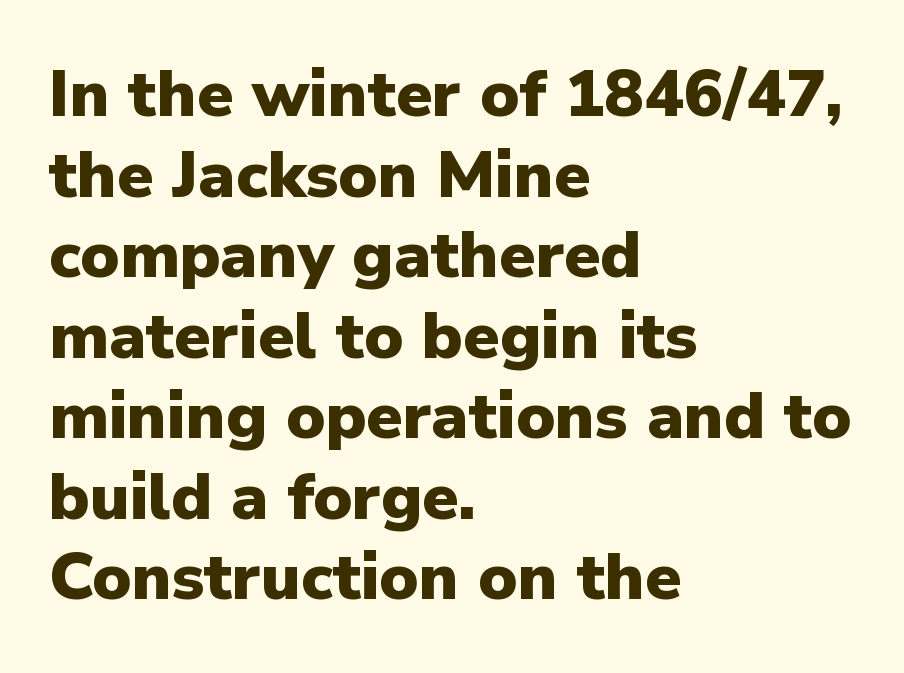
The image shows 66 px heavy sans-serif type, upright; set left-aligned, line spacing 1.22x, normal letter spacing, not underlined; low stroke contrast and a medium x-height.
